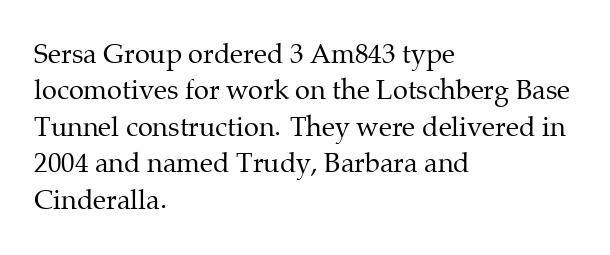
The image shows 27 px text type, upright; set left-aligned, normal line spacing (1.35x), normal letter spacing, not underlined.
